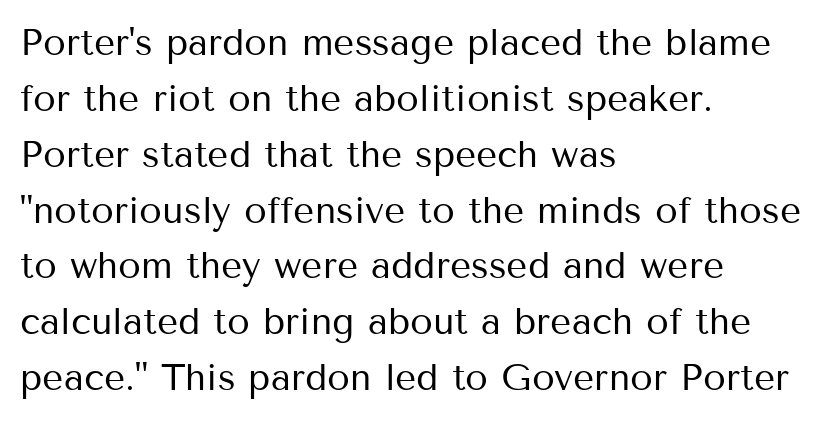
{"serif": "no", "italic": "no", "bold": "no", "weight": "regular", "width": "normal", "stroke_contrast": "medium", "x_height": "medium", "monospaced": "no", "underline": "no", "align": "left", "line_spacing": "normal", "line_spacing_ratio": 1.51, "letter_spacing": "normal", "letter_spacing_em": 0.0, "glyph_px": 37}
